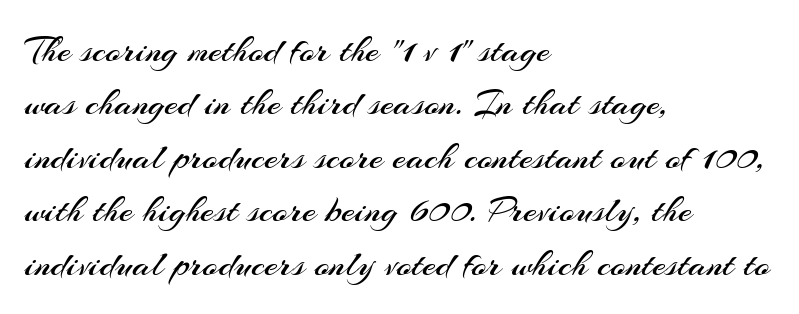
The letterforms sit shoulder to shoulder at normal distance. The space beneath each line is pristine and unruled. Each letter's strokes conclude bluntly, with no projecting serifs. On a weight scale, this lands at 450 or below. Here the designer chose a conventional face with non-uniform glyph widths.
